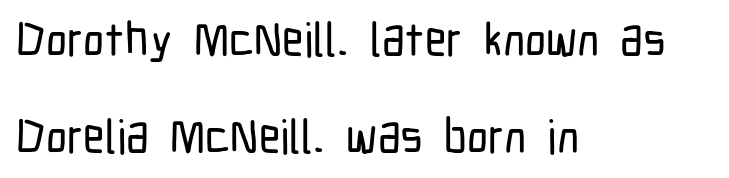
Each word holds together tightly as a unit, with standard inter-letter gaps. Quick note: underline off. Does the type have serifs? No, each stem ends abruptly. Proportional: the letters do not fall into vertical columns. Rendered with straight, roman letterforms.
